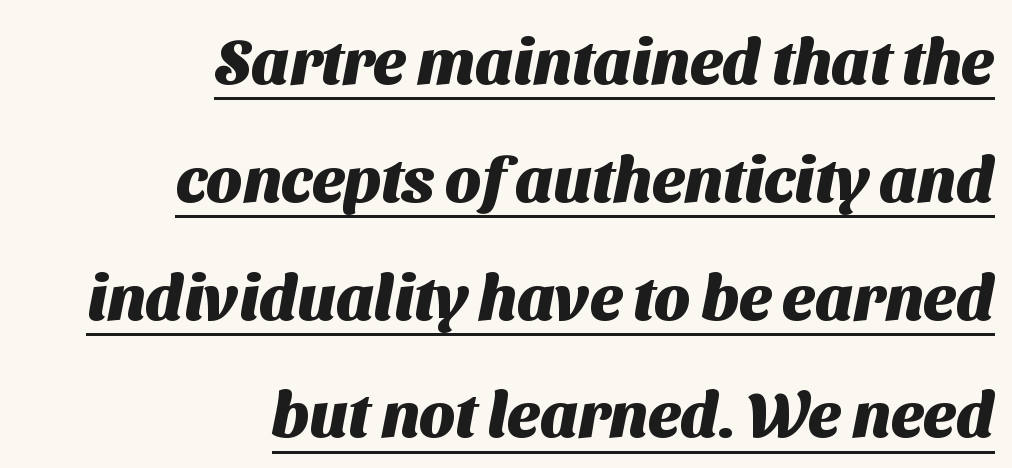
{"serif": "no", "bold": "yes", "weight": "heavy", "width": "normal", "stroke_contrast": "medium", "x_height": "medium", "monospaced": "no", "underline": "yes", "align": "right", "line_spacing_ratio": 1.84, "letter_spacing": "normal", "letter_spacing_em": 0.0, "glyph_px": 64}
